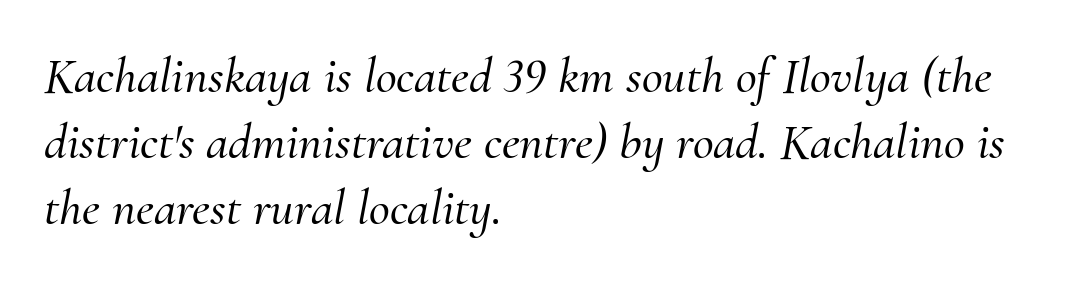
Q: Is the text italic (slanted)? A: Yes, it leans right by about 10 degrees.
Q: Is the typeface a serif or a sans-serif typeface? A: Serif.
Q: Is the text underlined? A: No.
Q: How is the paragraph aligned? A: Left-aligned.
Q: Is the spacing between letters normal or unusually wide? A: Normal.
Q: Is the spacing between lines tight, normal or loose? A: Normal.
Q: Width (condensed, normal, or wide)? A: Normal.
Q: Stroke contrast? A: Medium.
Q: x-height? A: Small.
Q: Monospaced? A: No.
